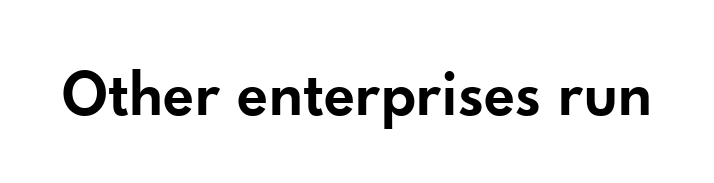
Unmarked baselines from the first word to the last. Italic: no, the glyphs are upright roman. You could not count columns in this text — the font is proportionally spaced. The face used here is a sans, in the tradition of grotesques and geometrics. Inter-character spacing is left at the font's built-in metrics.
